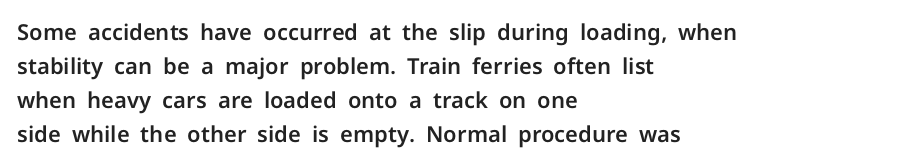
Inter-character spacing is left at the font's built-in metrics. A bare baseline throughout the passage. The typography opts for an upright posture over an oblique one. Casual observation: everything's shoved over to the left.
